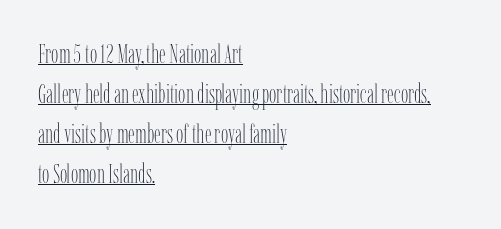
Q: Is the text bold? A: No.
Q: Is the text italic (slanted)? A: No, it is upright.
Q: Is the text underlined? A: Yes.
Q: How is the paragraph aligned? A: Left-aligned.
Q: Is the spacing between letters normal or unusually wide? A: Normal.
Q: Is the spacing between lines tight, normal or loose? A: Normal.
